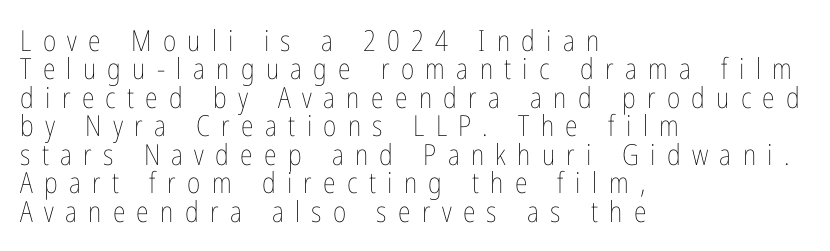
One-word summary of the alignment: left. This sample trades vertical openness for compactness between lines. No italicization has been applied; the sample stays upright. No word sits above an underline. The rendering inserts visible extra space after every character.
